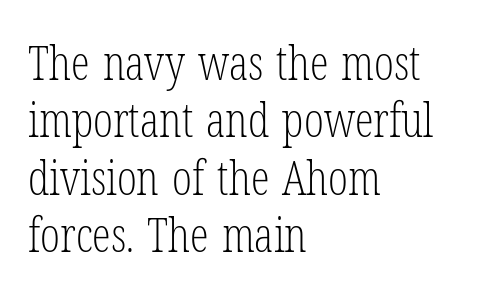
Q: Is the text bold? A: No.
Q: Is the text italic (slanted)? A: No, it is upright.
Q: Is the typeface a serif or a sans-serif typeface? A: Serif.
Q: Is the text underlined? A: No.
Q: How is the paragraph aligned? A: Left-aligned.
Q: Is the spacing between letters normal or unusually wide? A: Normal.
Q: Width (condensed, normal, or wide)? A: Condensed.
Q: Stroke contrast? A: Low.
Q: x-height? A: Medium.
Q: Monospaced? A: No.
